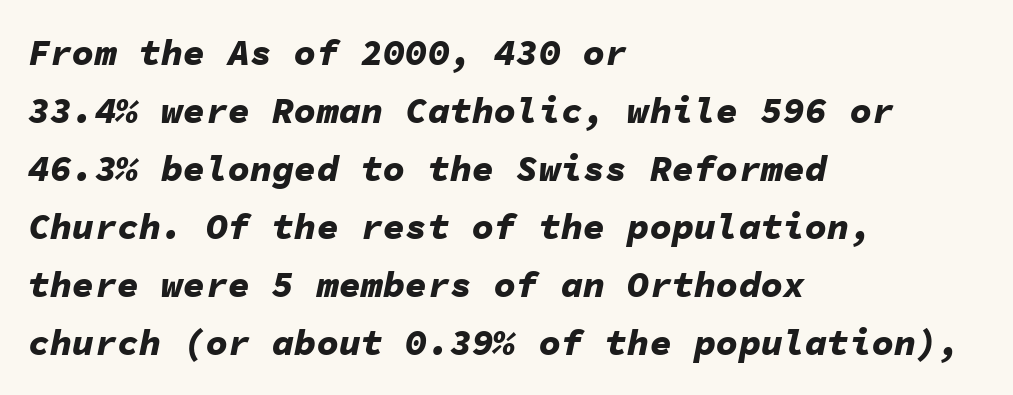
Q: Is the text bold? A: Yes.
Q: Is the text italic (slanted)? A: Yes, it leans right by about 11 degrees.
Q: Is the text underlined? A: No.
Q: How is the paragraph aligned? A: Left-aligned.
Q: Is the spacing between letters normal or unusually wide? A: Normal.
Q: Is the spacing between lines tight, normal or loose? A: Normal.
Q: Width (condensed, normal, or wide)? A: Normal.
Q: Stroke contrast? A: Low.
Q: x-height? A: Medium.
Q: Monospaced? A: Yes.
